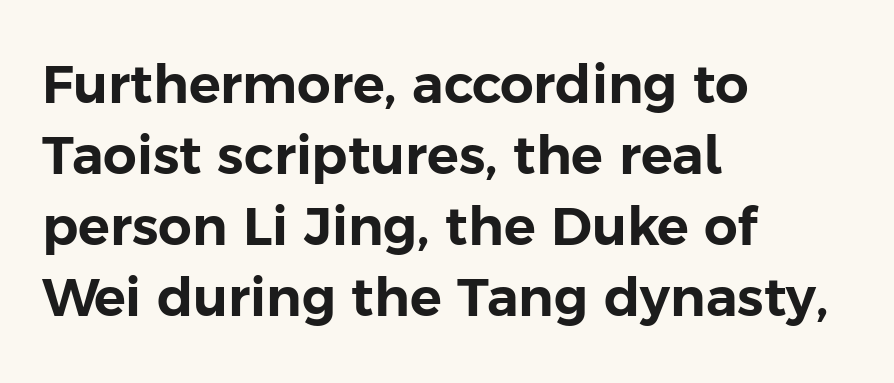
The image shows 53 px sans-serif type, upright; set left-aligned, normal line spacing (1.34x), normal letter spacing, not underlined; low stroke contrast and a medium x-height.
